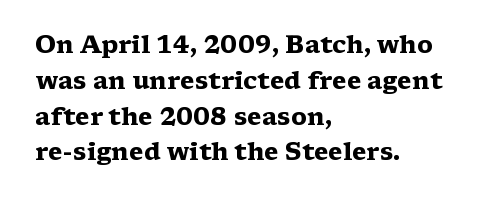
Italic: no, the glyphs are upright roman. Reading down the column, the eye jumps a familiar distance to each next line. Each row of text sits above clean, open space. Chunky letters — that's bold for sure.
